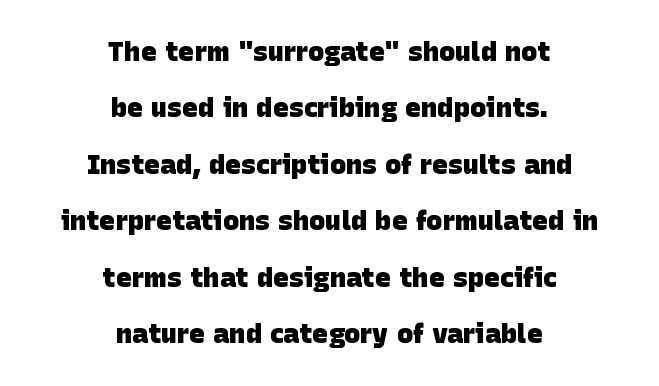
{"bold": "yes", "underline": "no", "align": "center", "line_spacing": "loose", "line_spacing_ratio": 2.09, "letter_spacing": "normal", "letter_spacing_em": 0.0, "glyph_px": 27}
